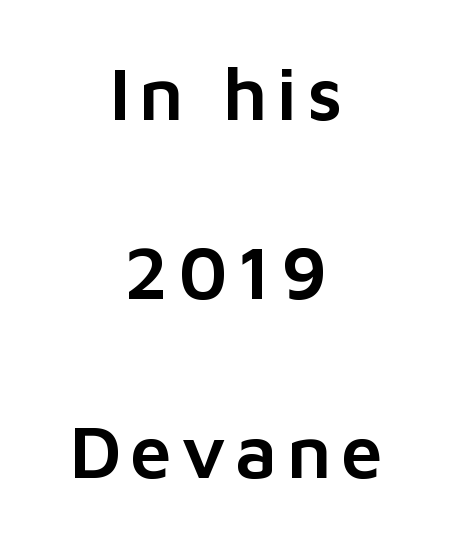
Q: Is the text italic (slanted)? A: No, it is upright.
Q: Is the typeface a serif or a sans-serif typeface? A: Sans-serif.
Q: Is the text underlined? A: No.
Q: How is the paragraph aligned? A: Centered.
Q: Is the spacing between lines tight, normal or loose? A: Loose.
Q: Width (condensed, normal, or wide)? A: Normal.
Q: Stroke contrast? A: Low.
Q: x-height? A: Medium.
Q: Monospaced? A: No.
